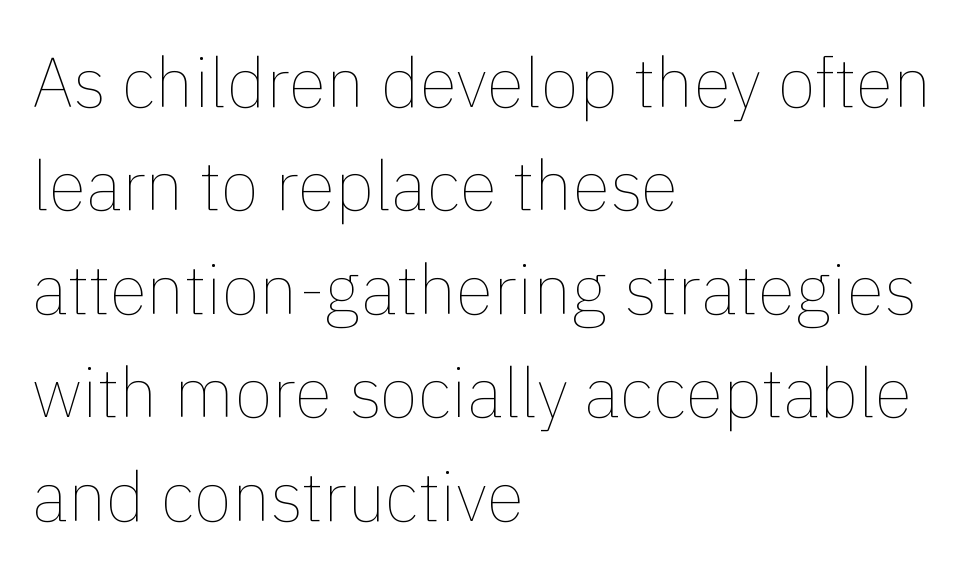
Casual observation: everything's shoved over to the left. Nothing heavy about these letters — not bold at all. A typesetter would call this proportional, since set widths differ per character. The rendering uses a moderate line-height, typical for paragraphs.
